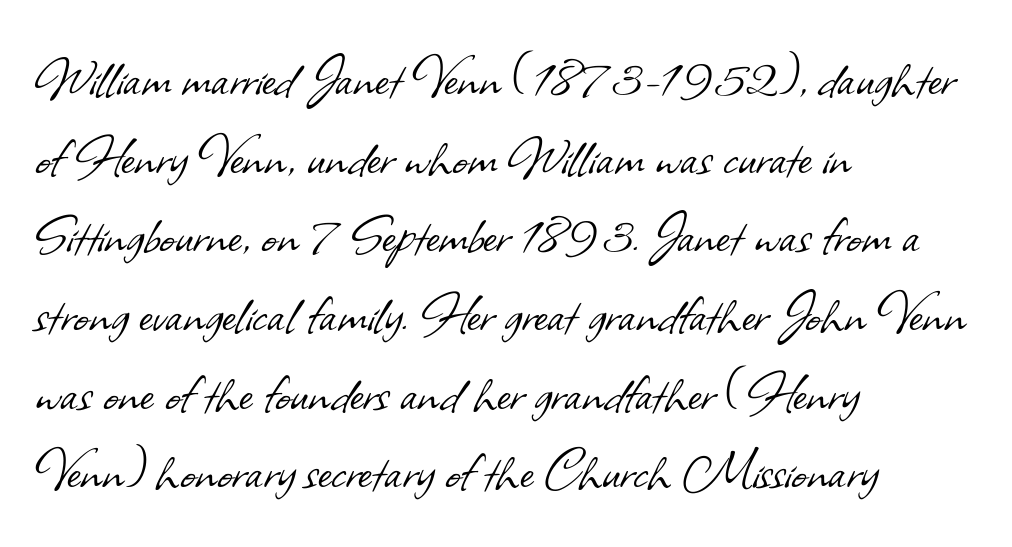
The image shows 65 px light sans-serif type; set left-aligned, line spacing 1.21x, normal letter spacing, not underlined; low stroke contrast and a small x-height.
